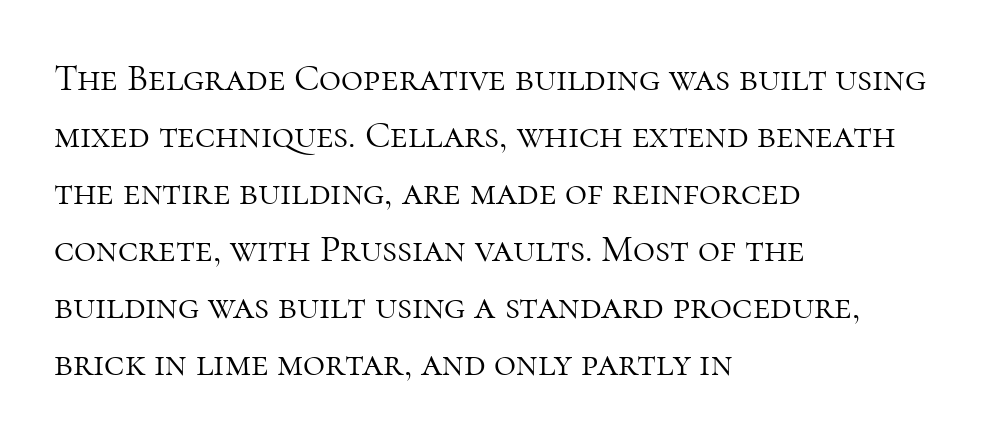
The image shows 38 px light serif type, upright; set left-aligned, normal line spacing (1.5x), normal letter spacing, not underlined; high stroke contrast and a medium x-height.
